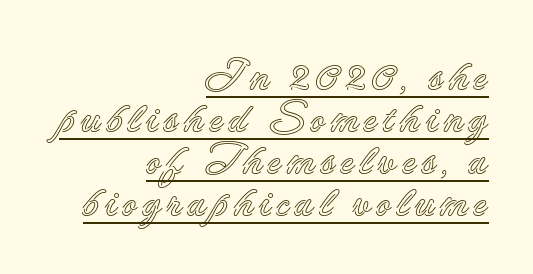
{"width": "normal", "x_height": "small", "monospaced": "no", "underline": "yes", "align": "right", "line_spacing": "tight", "line_spacing_ratio": 1.0, "glyph_px": 42}
